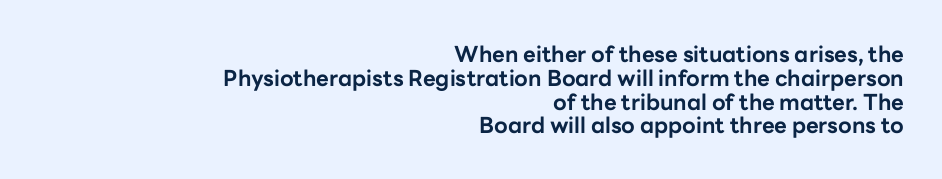
{"italic": "no", "bold": "yes", "underline": "no", "align": "right", "line_spacing": "tight", "line_spacing_ratio": 1.08, "letter_spacing": "normal", "letter_spacing_em": 0.0, "glyph_px": 22}
